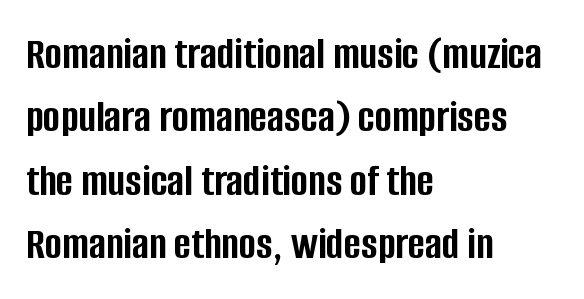
The characters look thick and weighty, a clear bold. These lines are rendered in a variable-pitch font. Regarding serifs, this sample does without them. Between one letter and the next there's only the usual sliver of space.
